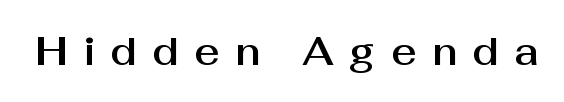
Q: Is the text italic (slanted)? A: No, it is upright.
Q: Is the typeface a serif or a sans-serif typeface? A: Sans-serif.
Q: Is the text underlined? A: No.
Q: Is the spacing between letters normal or unusually wide? A: Unusually wide.
Q: Width (condensed, normal, or wide)? A: Normal.
Q: Stroke contrast? A: Medium.
Q: x-height? A: Medium.
Q: Monospaced? A: No.
